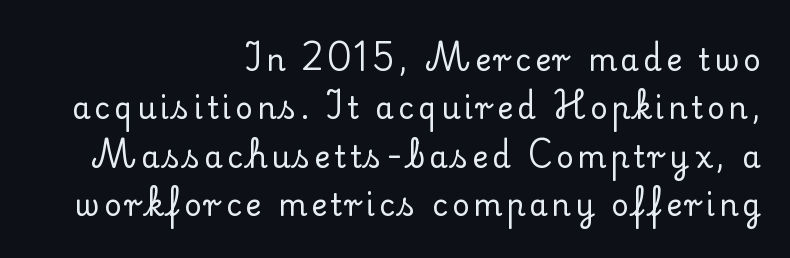
The image shows 30 px serif type, upright; set right-aligned, normal line spacing (1.61x), not underlined; low stroke contrast and a small x-height.
